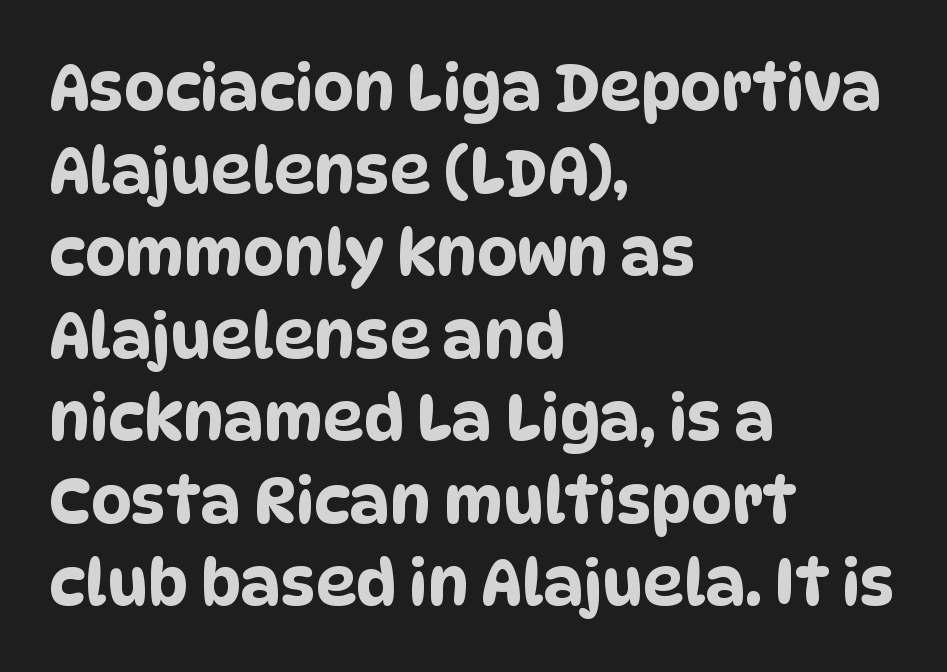
The image shows 64 px condensed sans-serif type; set left-aligned, normal line spacing (1.29x), normal letter spacing, not underlined; low stroke contrast and a large x-height.
